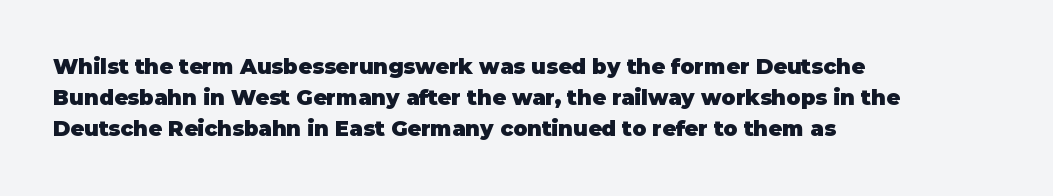
{"italic": "no", "bold": "yes", "underline": "no", "align": "left", "line_spacing": "normal", "line_spacing_ratio": 1.48, "letter_spacing": "normal", "letter_spacing_em": 0.0, "glyph_px": 21}
